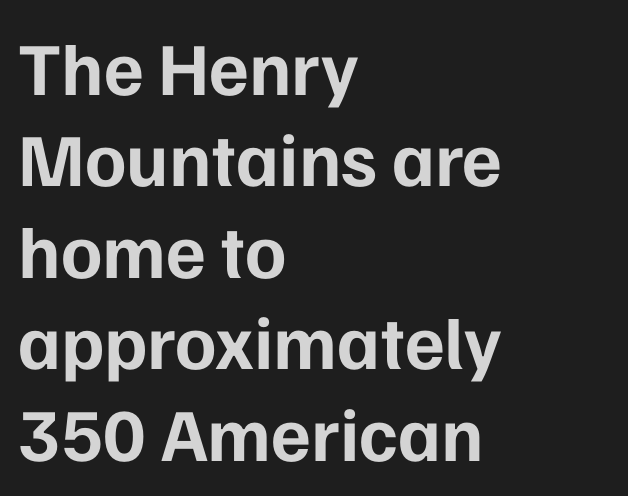
{"serif": "no", "italic": "no", "bold": "yes", "weight": "bold", "width": "normal", "stroke_contrast": "low", "x_height": "medium", "monospaced": "no", "underline": "no", "align": "left", "line_spacing_ratio": 1.22, "letter_spacing": "normal", "letter_spacing_em": 0.0, "glyph_px": 75}
